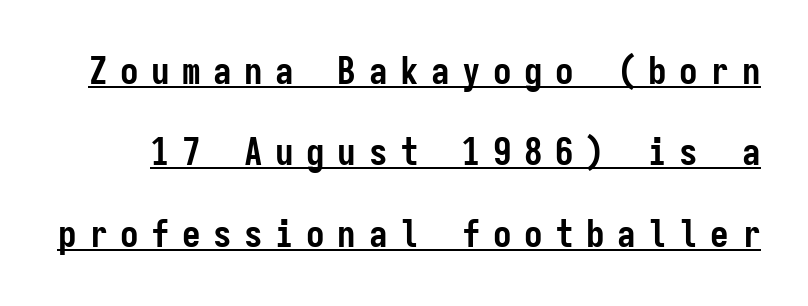
Q: Is the text bold? A: Yes.
Q: Is the text italic (slanted)? A: No, it is upright.
Q: Is the typeface a serif or a sans-serif typeface? A: Sans-serif.
Q: Is the text underlined? A: Yes.
Q: Is the spacing between letters normal or unusually wide? A: Unusually wide.
Q: Is the spacing between lines tight, normal or loose? A: Loose.
Q: Width (condensed, normal, or wide)? A: Condensed.
Q: Stroke contrast? A: Low.
Q: x-height? A: Medium.
Q: Monospaced? A: Yes.
